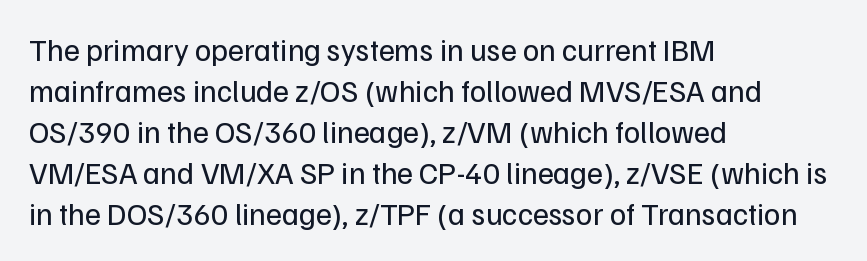
The image shows 31 px regular-weight sans-serif type, upright; set left-aligned, normal line spacing (1.32x), normal letter spacing, not underlined; low stroke contrast and a medium x-height.
